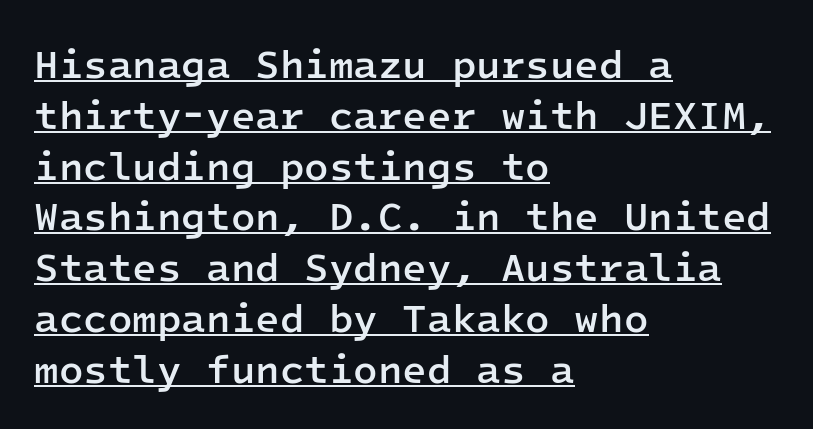
{"serif": "no", "italic": "no", "bold": "semi", "weight": "semibold", "width": "normal", "stroke_contrast": "low", "x_height": "medium", "monospaced": "yes", "underline": "yes", "align": "left", "line_spacing": "normal", "line_spacing_ratio": 1.27, "letter_spacing": "normal", "letter_spacing_em": 0.0, "glyph_px": 40}
